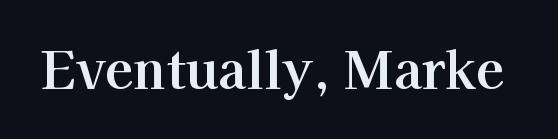
Little horizontal feet cap the strokes, marking this as serif type. The lettering stays uniformly vertical, giving the passage a roman look. No extra tracking has been applied to these lines. Descenders hang freely into open space.
